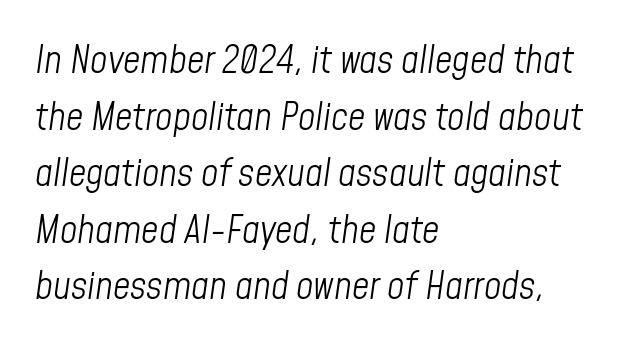
The image shows 38 px light, condensed type, italic (leaning right); set left-aligned, normal line spacing (1.49x), normal letter spacing, not underlined; low stroke contrast and a medium x-height.
